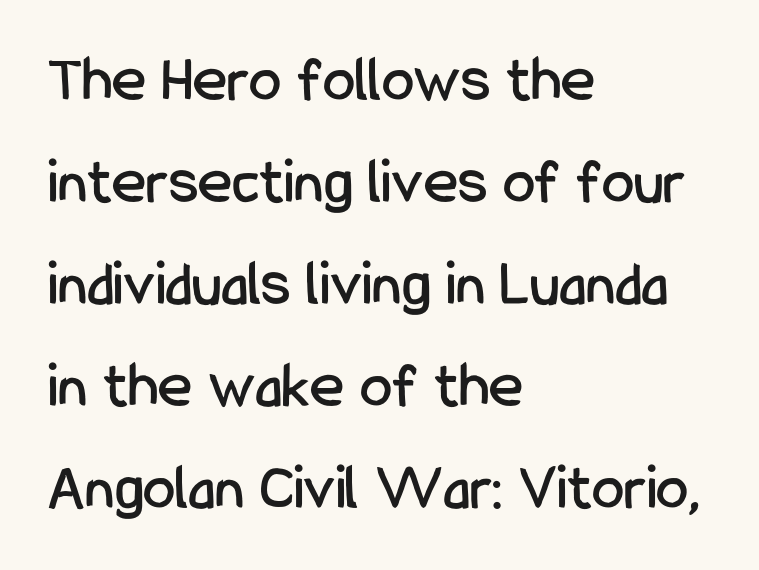
The image shows 65 px condensed sans-serif type, upright; set left-aligned, normal line spacing (1.57x), normal letter spacing, not underlined; low stroke contrast and a medium x-height.
